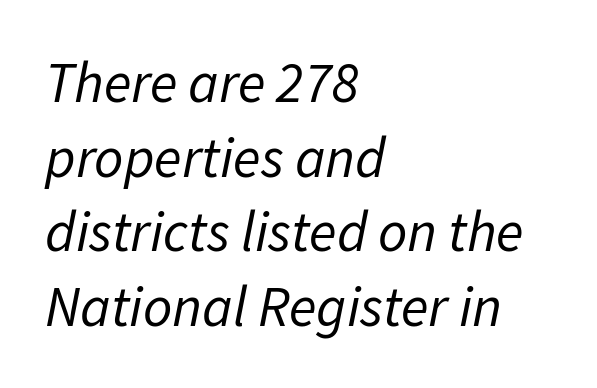
{"italic": "yes", "lean": "right", "slant_degrees": 11, "bold": "no", "weight": "regular", "width": "normal", "stroke_contrast": "low", "x_height": "medium", "monospaced": "no", "underline": "no", "align": "left", "line_spacing": "normal", "line_spacing_ratio": 1.31, "letter_spacing": "normal", "letter_spacing_em": 0.0, "glyph_px": 57}
